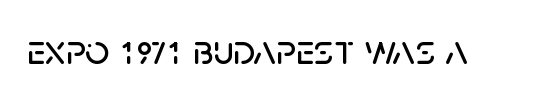
Q: Is the text italic (slanted)? A: No, it is upright.
Q: Is the typeface a serif or a sans-serif typeface? A: Sans-serif.
Q: Is the text underlined? A: No.
Q: Is the spacing between letters normal or unusually wide? A: Normal.
Q: Width (condensed, normal, or wide)? A: Normal.
Q: Stroke contrast? A: Low.
Q: x-height? A: Large.
Q: Monospaced? A: No.
